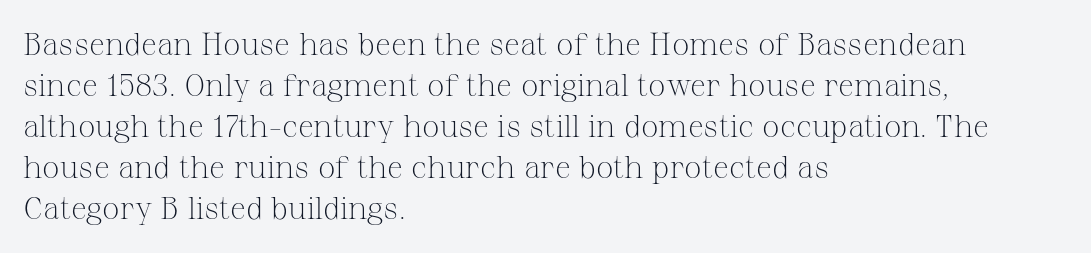
The letters advance in unequal steps, a hallmark of proportional type. A bare baseline throughout the passage. The typeface chosen for these lines features serifs. Caption: multi-line text, flush left, ragged right. Quick note: not italic, upright. These glyphs show unthickened strokes, regular width or finer.
